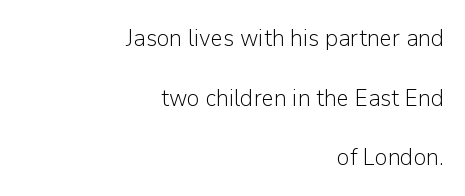
{"italic": "no", "bold": "no", "underline": "no", "align": "right", "line_spacing": "loose", "line_spacing_ratio": 2.48, "letter_spacing": "normal", "letter_spacing_em": 0.0, "glyph_px": 24}
